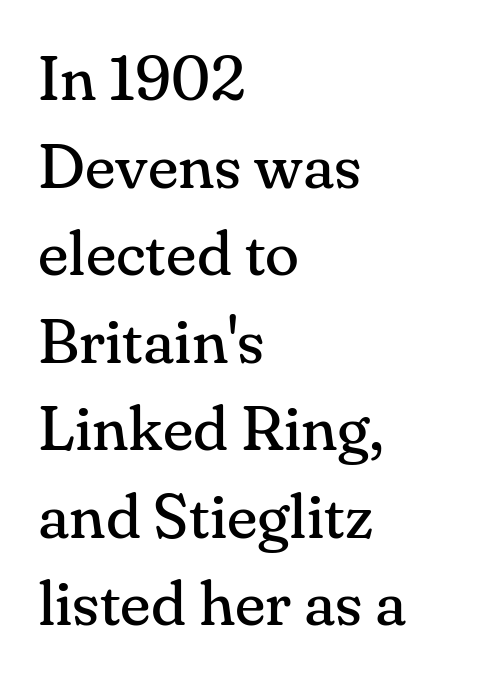
Quick note: interline space is typical. Is the stroke heavy? The answer is a plain regular-or-lighter. Italic? Not at all — the glyphs are vertical. The rendering shows small feet on the letterforms — a serif design. These lines keep a tight, regular rhythm from letter to letter.
